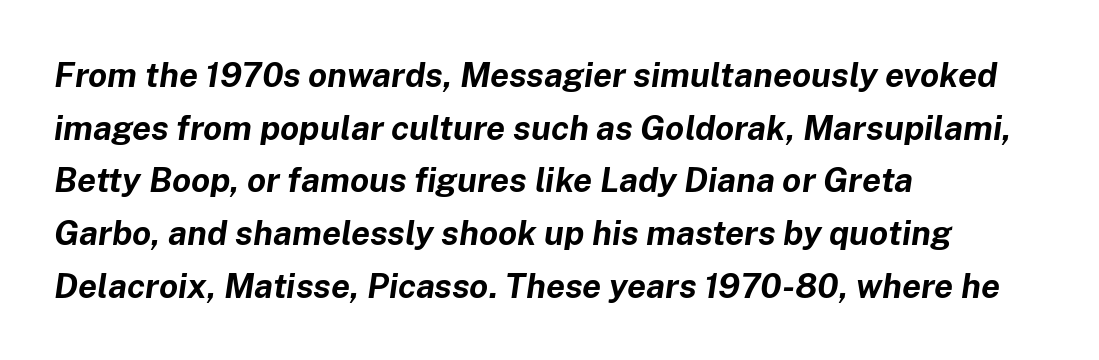
The image shows 34 px bold type, italic (leaning right); set left-aligned, normal line spacing (1.55x), normal letter spacing, not underlined; low stroke contrast and a medium x-height.
